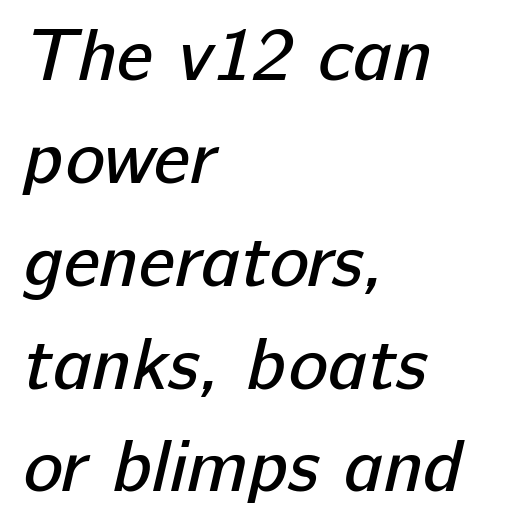
{"serif": "no", "bold": "no", "weight": "regular", "width": "normal", "stroke_contrast": "low", "x_height": "medium", "monospaced": "no", "underline": "no", "align": "left", "line_spacing": "normal", "line_spacing_ratio": 1.39, "letter_spacing": "normal", "letter_spacing_em": 0.0, "glyph_px": 74}
